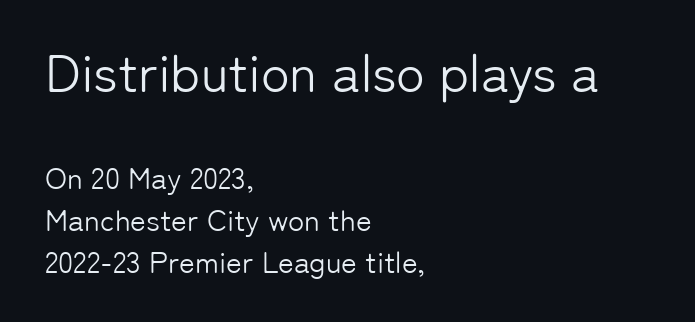
Do the characters align in a grid? No, the font is proportional. Is there much room between lines? A standard amount, neither cramped nor airy. In terms of posture, this sample is upright. Words float on clear page, feet unadorned.
